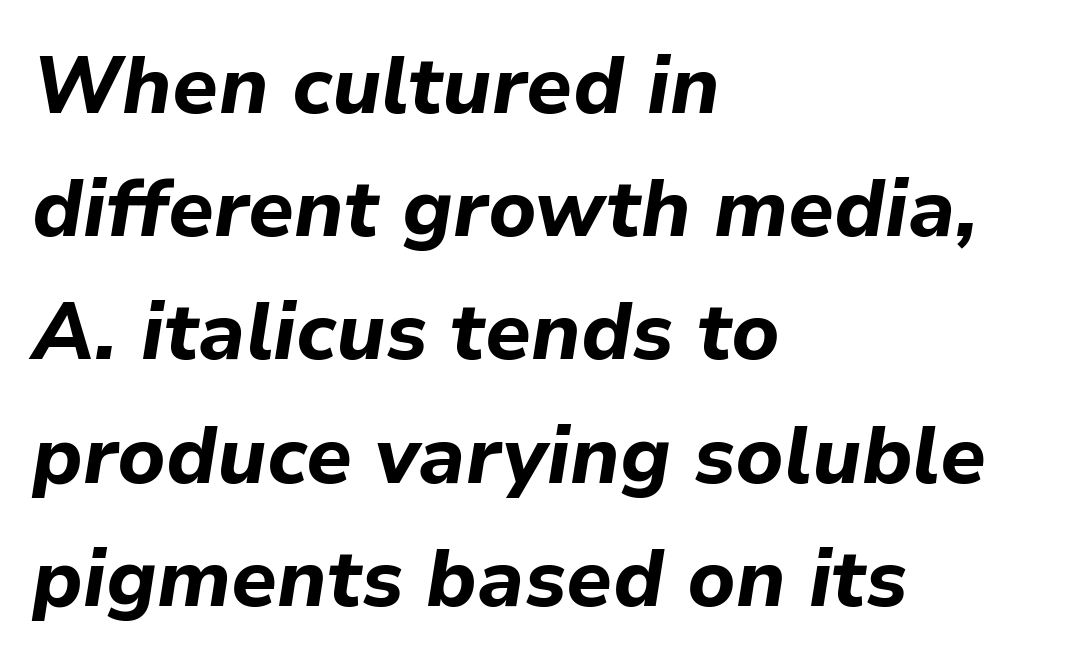
{"italic": "yes", "lean": "right", "slant_degrees": 9, "bold": "yes", "weight": "bold", "width": "normal", "stroke_contrast": "low", "x_height": "medium", "monospaced": "no", "underline": "no", "align": "left", "line_spacing": "normal", "line_spacing_ratio": 1.54, "letter_spacing": "normal", "letter_spacing_em": 0.0, "glyph_px": 80}
